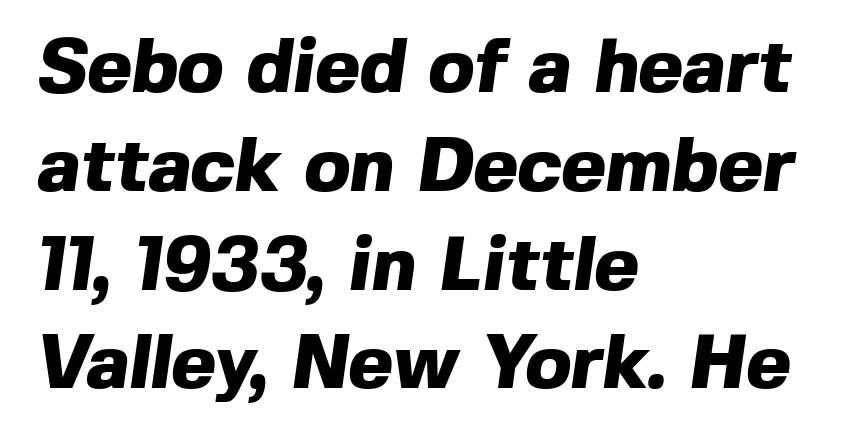
The image shows 76 px heavy sans-serif type; set left-aligned, normal line spacing (1.3x), normal letter spacing, not underlined; a medium x-height.
